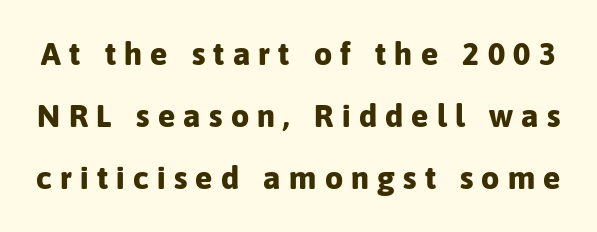
Q: Is the text bold? A: Yes.
Q: Is the text italic (slanted)? A: No, it is upright.
Q: Is the typeface a serif or a sans-serif typeface? A: Sans-serif.
Q: Is the text underlined? A: No.
Q: Is the spacing between letters normal or unusually wide? A: Unusually wide.
Q: Is the spacing between lines tight, normal or loose? A: Loose.
Q: Width (condensed, normal, or wide)? A: Normal.
Q: Stroke contrast? A: Low.
Q: x-height? A: Medium.
Q: Monospaced? A: No.
